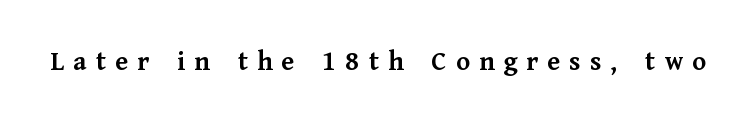
{"serif": "yes", "italic": "no", "bold": "yes", "weight": "semibold", "width": "normal", "stroke_contrast": "medium", "x_height": "medium", "monospaced": "no", "underline": "no", "letter_spacing": "wide", "letter_spacing_em": 0.33, "glyph_px": 28}
